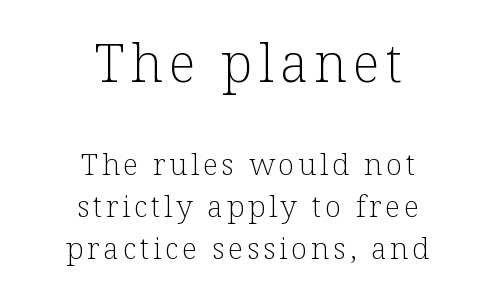
The image shows 53 px light serif type, upright; set centered, normal line spacing (1.4x), not underlined; the first (top) block is 1.77x larger; low stroke contrast and a medium x-height.
